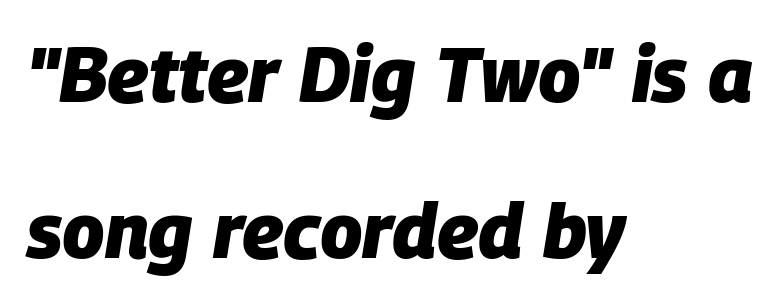
Q: Is the text bold? A: Yes.
Q: Is the text italic (slanted)? A: Yes, it leans right by about 9 degrees.
Q: Is the text underlined? A: No.
Q: How is the paragraph aligned? A: Left-aligned.
Q: Is the spacing between letters normal or unusually wide? A: Normal.
Q: Is the spacing between lines tight, normal or loose? A: Loose.
Q: Width (condensed, normal, or wide)? A: Normal.
Q: Stroke contrast? A: Low.
Q: x-height? A: Large.
Q: Monospaced? A: No.
